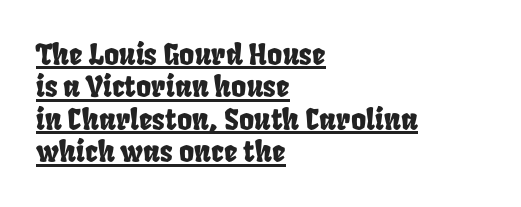
The image shows 29 px condensed type; set left-aligned, tight line spacing (1.12x), normal letter spacing, underlined; low stroke contrast and a large x-height.
